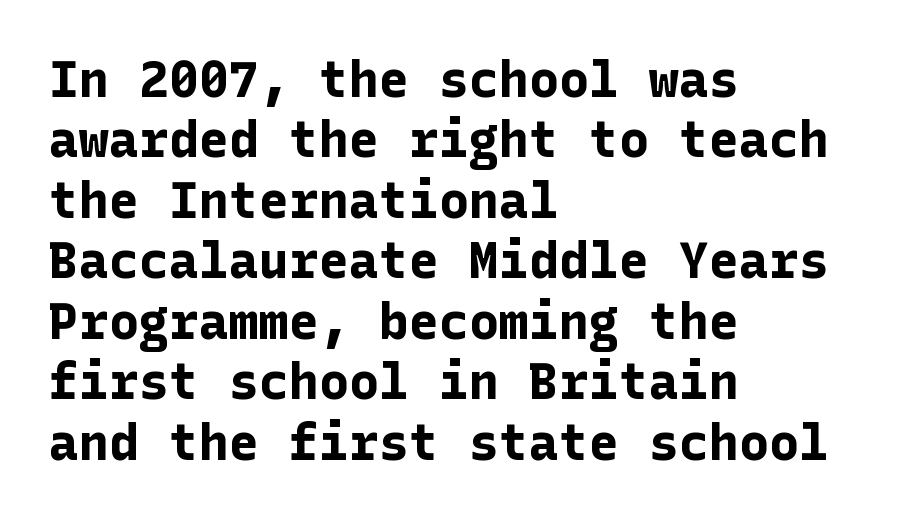
Type style note: lacks serifs. Nobody touched the tracking dial on this one. What weight is shown? A full bold with thick strokes. Glance below the letters and you will spot only blank space. The type sits square on the baseline with zero lean.
